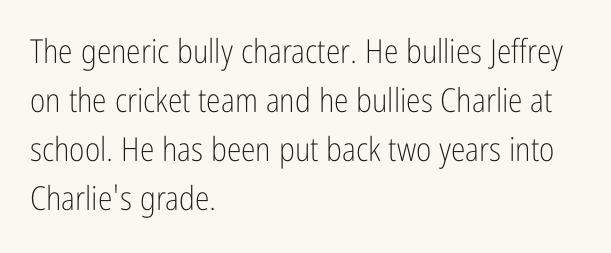
When letters stand straight like this, we call the style roman or upright. A typesetter would call this proportional, since set widths differ per character. Nothing unusual about the tracking: characters are spaced as the font intends. The line-height multiplier appears to be the usual default. Check the space under the baseline: it is left empty. In CSS terms this would be text-align: left.
